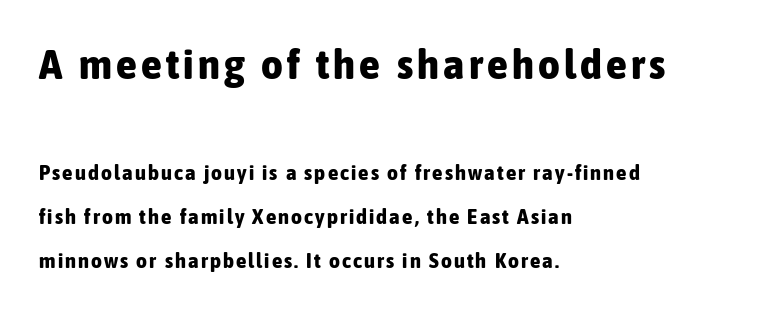
The image shows 42 px bold, condensed sans-serif type, upright; set left-aligned, loose line spacing (2.09x), not underlined; the first (top) block is 2.0x larger; low stroke contrast and a medium x-height.
